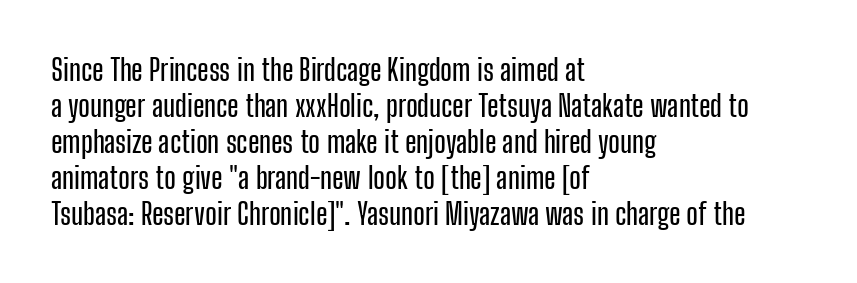
The image shows 30 px condensed sans-serif type, upright; set left-aligned, line spacing 1.2x, normal letter spacing, not underlined; low stroke contrast and a medium x-height.
